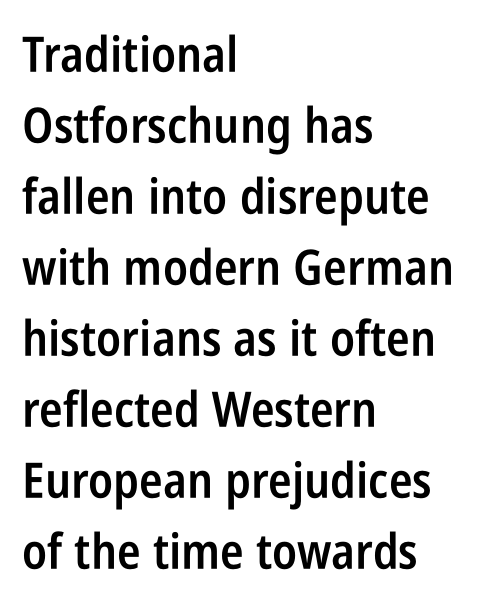
{"serif": "no", "italic": "no", "bold": "semi", "weight": "semibold", "width": "condensed", "stroke_contrast": "low", "x_height": "large", "monospaced": "no", "underline": "no", "align": "left", "line_spacing": "normal", "line_spacing_ratio": 1.45, "letter_spacing": "normal", "letter_spacing_em": 0.0, "glyph_px": 49}
